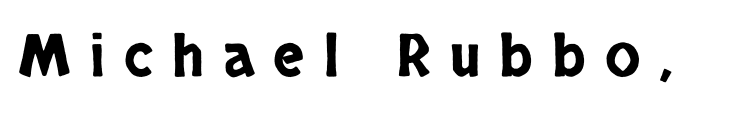
{"serif": "no", "italic": "no", "width": "condensed", "stroke_contrast": "low", "x_height": "large", "monospaced": "no", "underline": "no", "letter_spacing": "wide", "letter_spacing_em": 0.33, "glyph_px": 58}
